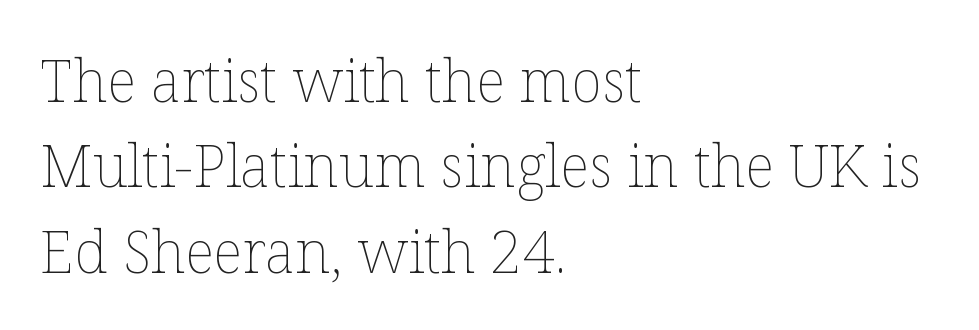
Q: Is the text bold? A: No.
Q: Is the text italic (slanted)? A: No, it is upright.
Q: Is the text underlined? A: No.
Q: How is the paragraph aligned? A: Left-aligned.
Q: Is the spacing between letters normal or unusually wide? A: Normal.
Q: Is the spacing between lines tight, normal or loose? A: Normal.
Q: Width (condensed, normal, or wide)? A: Normal.
Q: Stroke contrast? A: Low.
Q: x-height? A: Medium.
Q: Monospaced? A: No.
